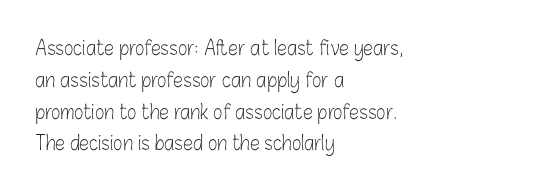
Q: Is the text bold? A: No.
Q: Is the text italic (slanted)? A: No, it is upright.
Q: Is the text underlined? A: No.
Q: How is the paragraph aligned? A: Left-aligned.
Q: Is the spacing between letters normal or unusually wide? A: Normal.
Q: Is the spacing between lines tight, normal or loose? A: Normal.
